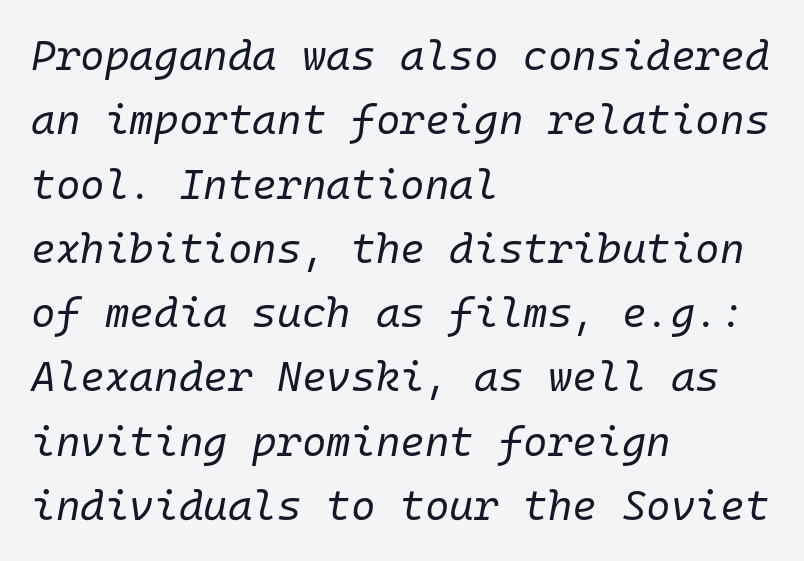
The image shows 42 px regular-weight type, italic (leaning right), monospaced; set left-aligned, normal line spacing (1.53x), normal letter spacing, not underlined; low stroke contrast and a medium x-height.
